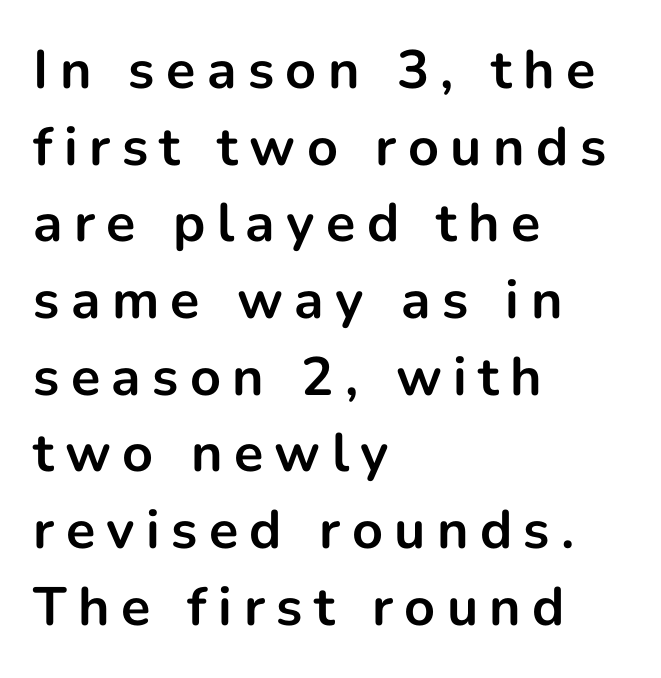
{"serif": "no", "italic": "no", "bold": "yes", "weight": "bold", "width": "normal", "stroke_contrast": "low", "x_height": "medium", "monospaced": "no", "underline": "no", "align": "left", "line_spacing": "normal", "line_spacing_ratio": 1.42, "letter_spacing": "wide", "letter_spacing_em": 0.21, "glyph_px": 54}
